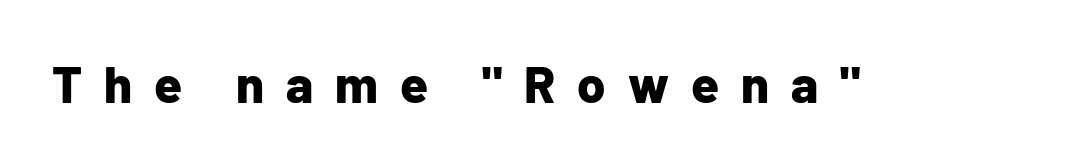
The axis of the letterforms is exactly vertical. Rule under the text: the space is simply empty. Do the characters align in a grid? No, the font is proportional. Is the type bold? Yes — the strokes are clearly thick and heavy. The characters display no serif detailing; their extremities are plain.
